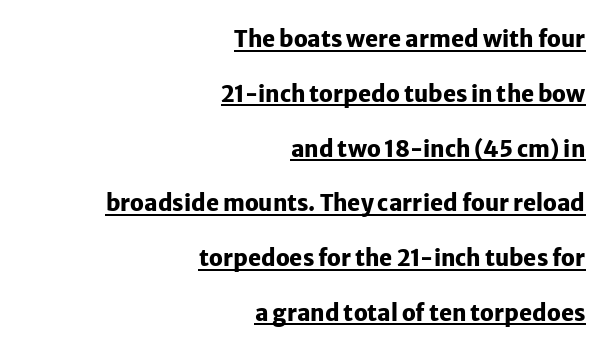
{"italic": "no", "bold": "yes", "underline": "yes", "align": "right", "line_spacing": "loose", "line_spacing_ratio": 2.49, "letter_spacing": "normal", "letter_spacing_em": 0.0, "glyph_px": 22}
